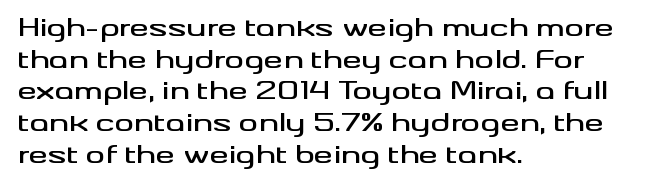
The image shows 24 px text type, upright; set left-aligned, normal line spacing (1.32x), normal letter spacing, not underlined.
